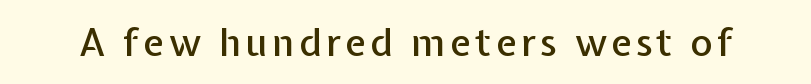
Note the varied advance widths — an 'i' is clearly narrower than an 'm'. Each letter's strokes conclude bluntly, with no projecting serifs. You can tell it's not italic because the verticals are truly vertical. Lines of text with bare space underneath.
